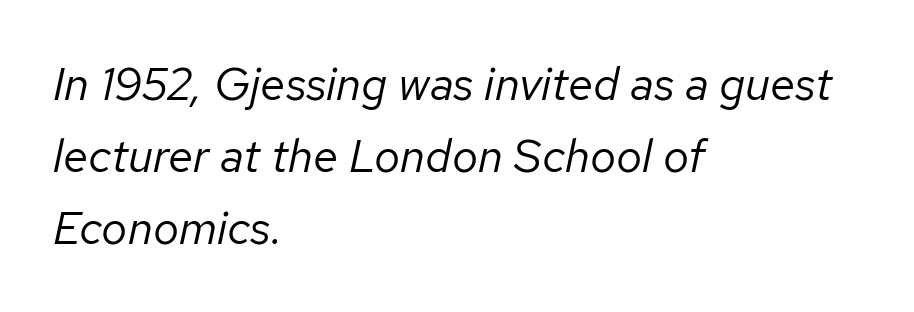
These lines were composed using italics. Has an underline been added? It has not. Each line starts at the same left margin while the right side varies. Each letter keeps its own natural width here, so spacing adapts to shape. The letterforms sit shoulder to shoulder at normal distance. Nothing heavy about these letters — not bold at all.
